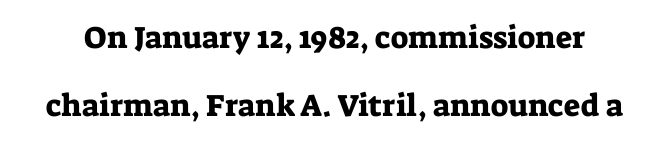
Each row of text sits above clean, open space. The typeface chosen for these lines features serifs. A roman cut, with each character standing at attention. In terms of letterspacing, this is plain default setting.
